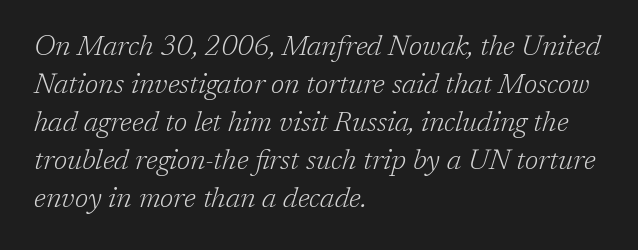
The image shows 28 px light serif type, italic (leaning right); set left-aligned, normal line spacing (1.36x), normal letter spacing, not underlined; low stroke contrast and a medium x-height.
